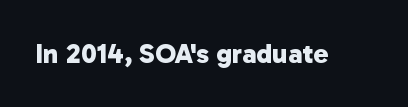
{"serif": "no", "bold": "yes", "weight": "bold", "width": "normal", "stroke_contrast": "low", "x_height": "medium", "monospaced": "no", "underline": "no", "letter_spacing": "normal", "letter_spacing_em": 0.0, "glyph_px": 28}
